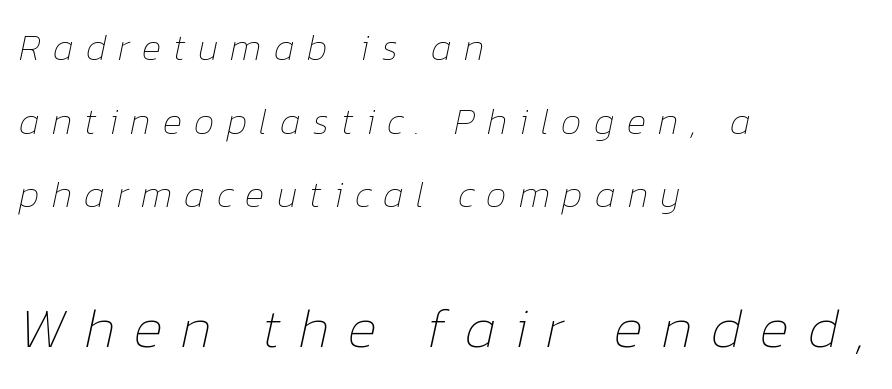
{"italic": "yes", "lean": "right", "slant_degrees": 12, "bold": "no", "weight": "thin", "width": "normal", "stroke_contrast": "low", "x_height": "medium", "monospaced": "no", "underline": "no", "align": "left", "line_spacing": "loose", "line_spacing_ratio": 1.99, "letter_spacing": "wide", "letter_spacing_em": 0.33, "larger_block": "second", "size_ratio": 1.51, "glyph_px": 56}
